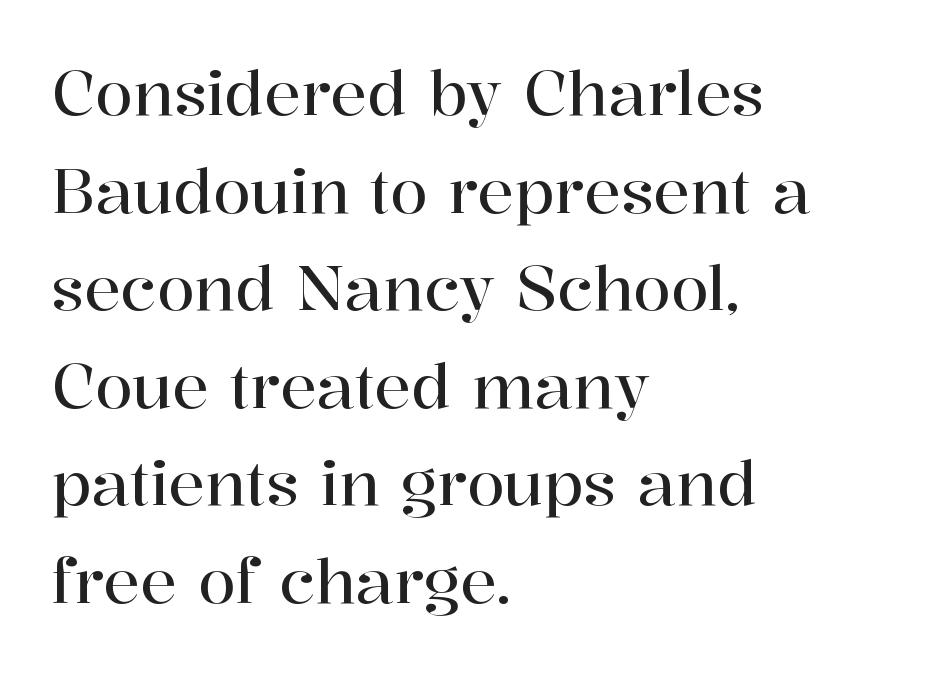
The image shows 61 px serif type, upright; set left-aligned, normal line spacing (1.6x), normal letter spacing, not underlined; high stroke contrast and a medium x-height.
